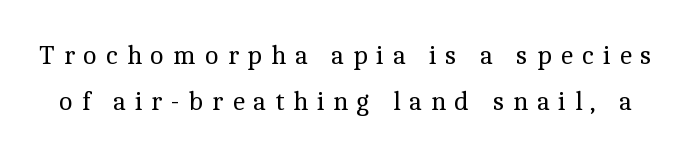
Q: Is the text bold? A: No.
Q: Is the text italic (slanted)? A: No, it is upright.
Q: Is the text underlined? A: No.
Q: Is the spacing between letters normal or unusually wide? A: Unusually wide.
